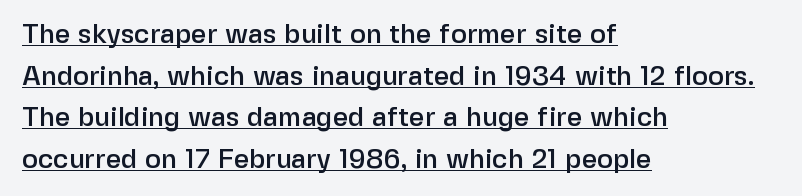
Q: Is the text italic (slanted)? A: No, it is upright.
Q: Is the text underlined? A: Yes.
Q: How is the paragraph aligned? A: Left-aligned.
Q: Is the spacing between letters normal or unusually wide? A: Normal.
Q: Is the spacing between lines tight, normal or loose? A: Normal.
